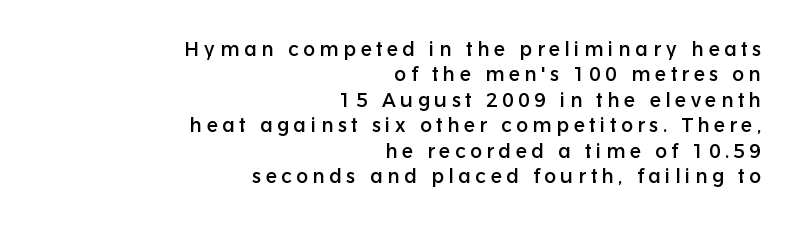
Q: Is the text italic (slanted)? A: No, it is upright.
Q: Is the text underlined? A: No.
Q: How is the paragraph aligned? A: Right-aligned.
Q: Is the spacing between letters normal or unusually wide? A: Unusually wide.
Q: Is the spacing between lines tight, normal or loose? A: Normal.
